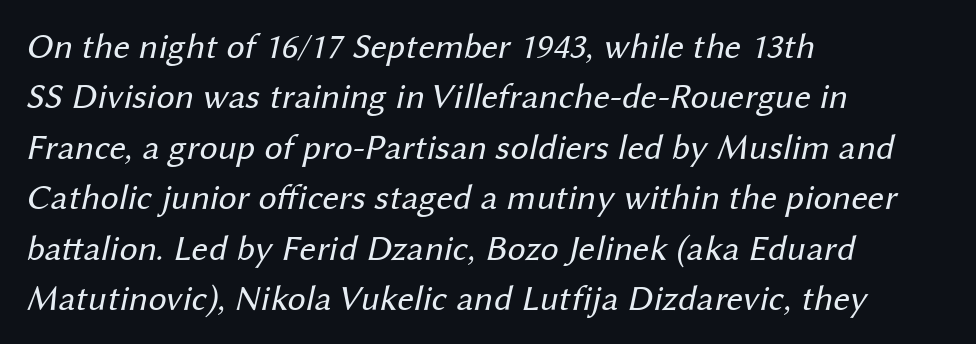
{"serif": "no", "bold": "no", "weight": "regular", "width": "normal", "stroke_contrast": "medium", "x_height": "medium", "monospaced": "no", "underline": "no", "align": "left", "line_spacing": "normal", "line_spacing_ratio": 1.4, "letter_spacing": "normal", "letter_spacing_em": 0.0, "glyph_px": 36}
